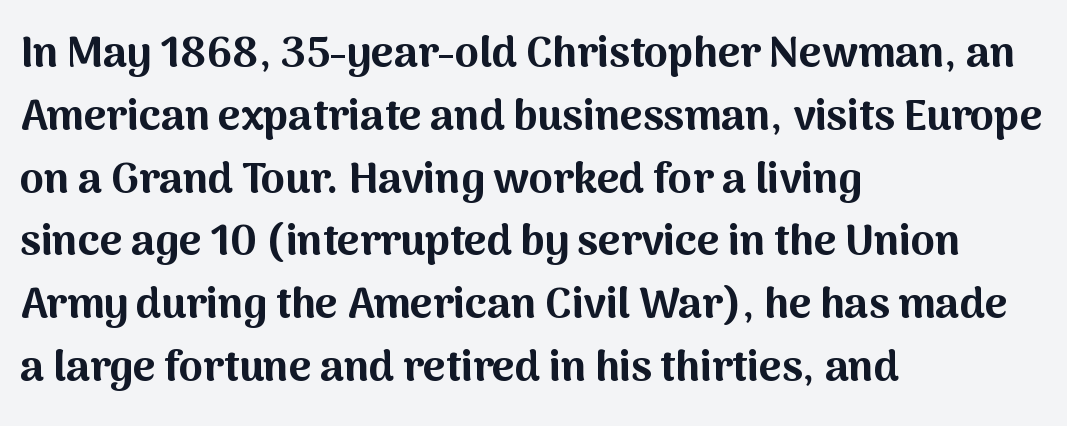
{"serif": "no", "italic": "no", "bold": "yes", "weight": "bold", "width": "normal", "stroke_contrast": "medium", "x_height": "medium", "monospaced": "no", "underline": "no", "align": "left", "line_spacing": "normal", "line_spacing_ratio": 1.46, "letter_spacing": "normal", "letter_spacing_em": 0.0, "glyph_px": 43}
